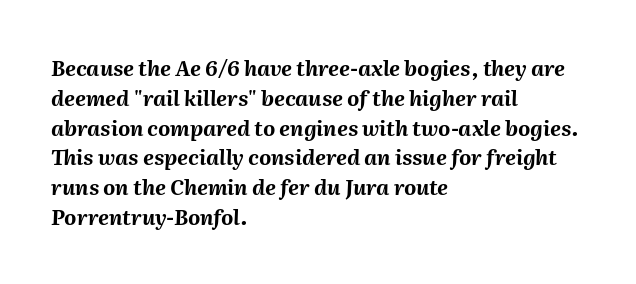
A typesetter would call this leading conventional body-copy spacing. Spacing between characters is what you'd get straight out of the box. When letters slant like this, we call the style italic. Check the space under the baseline: it is left empty. Casual observation: everything's shoved over to the left.
